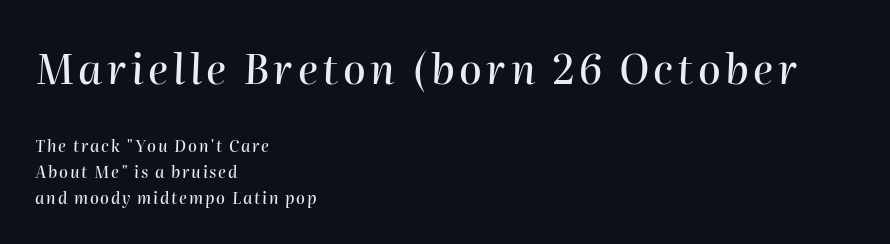
Q: Is the text italic (slanted)? A: Yes, it leans right by about 2 degrees.
Q: Is the text underlined? A: No.
Q: How is the paragraph aligned? A: Left-aligned.
Q: Is the spacing between lines tight, normal or loose? A: Normal.
Q: Which block of text is set in a larger size, the first (top) or the second (bottom)? A: The first (top) one.
Q: Width (condensed, normal, or wide)? A: Normal.
Q: Stroke contrast? A: High.
Q: x-height? A: Medium.
Q: Monospaced? A: No.
